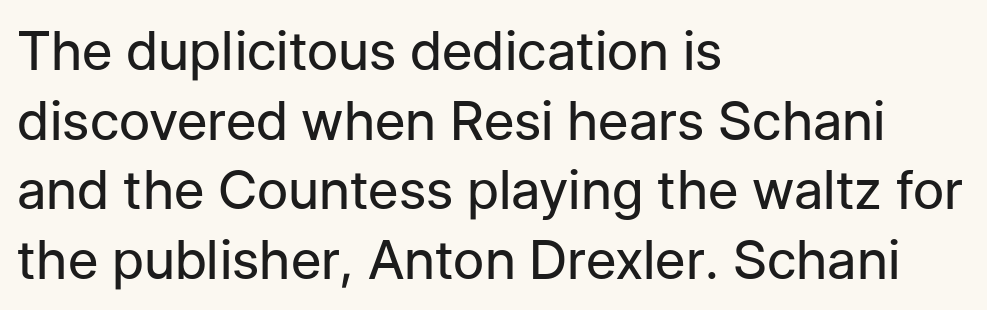
{"serif": "no", "italic": "no", "bold": "no", "weight": "regular", "width": "normal", "stroke_contrast": "low", "x_height": "medium", "monospaced": "no", "underline": "no", "align": "left", "line_spacing": "normal", "line_spacing_ratio": 1.29, "letter_spacing": "normal", "letter_spacing_em": 0.0, "glyph_px": 54}
